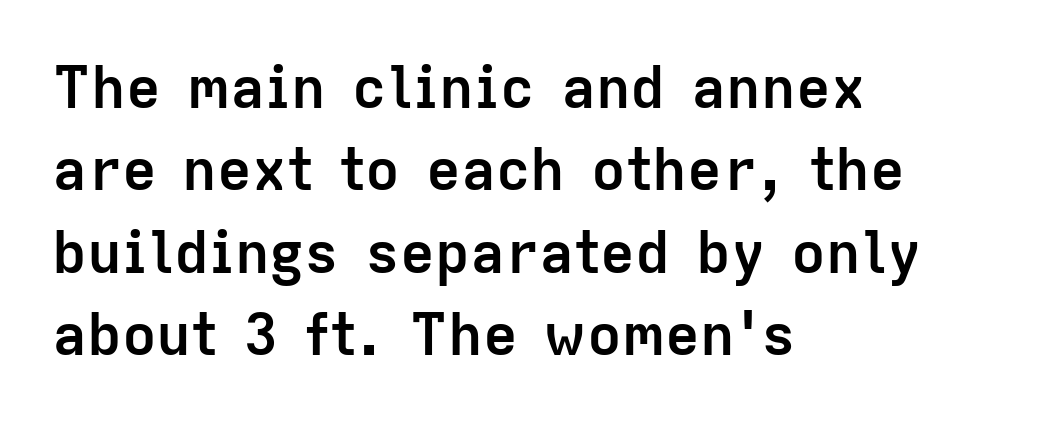
Ascenders rise straight up at ninety degrees. The face used here is proportionally spaced, like ordinary book or web type. Bare-footed words on every line. Note: no serifs on the glyphs. The passage shown is emphatically bold.
